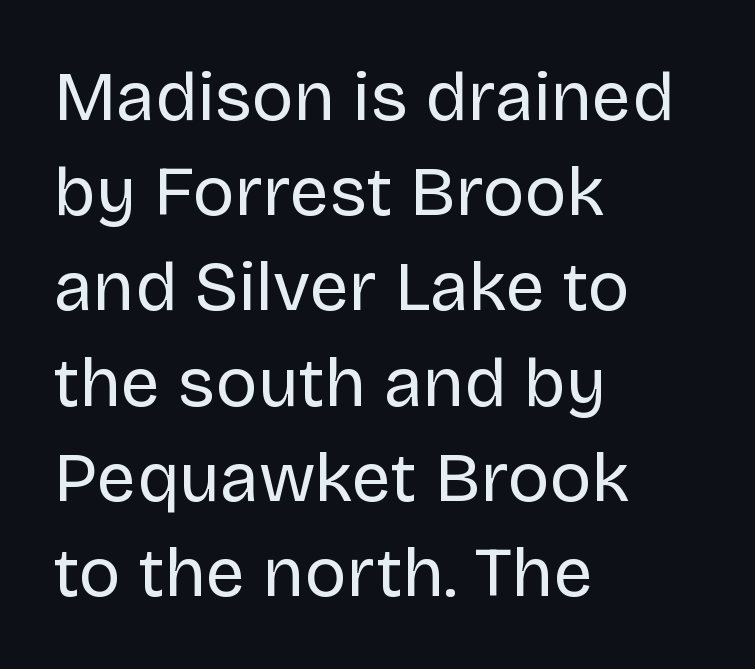
The image shows 70 px regular-weight sans-serif type, upright; set left-aligned, normal line spacing (1.36x), normal letter spacing, not underlined; low stroke contrast and a large x-height.
